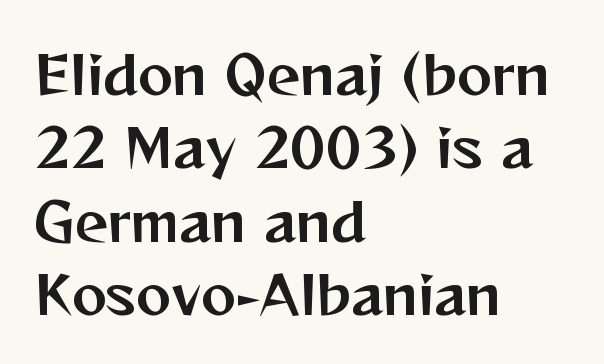
{"serif": "no", "italic": "no", "width": "normal", "stroke_contrast": "medium", "x_height": "medium", "monospaced": "no", "underline": "no", "align": "left", "line_spacing": "normal", "line_spacing_ratio": 1.41, "letter_spacing": "normal", "letter_spacing_em": 0.0, "glyph_px": 52}
